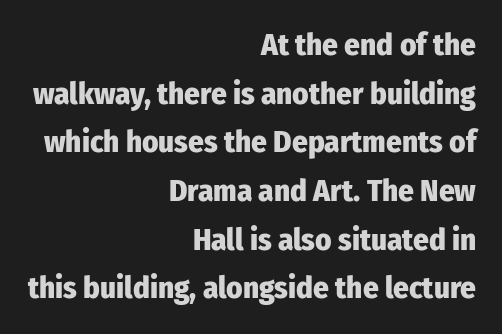
The axis of the letterforms is exactly vertical. Strong, thick strokes mark this as bold type. Short and long lines alike share a common ending point at right. Unlike a traditional serif, this face leaves its strokes unadorned.
